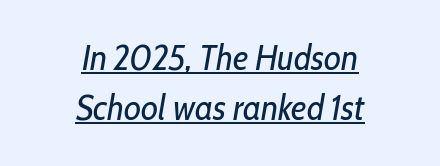
Decoration check: the copy is underlined. Heft: none added — not bold. Glyph-to-glyph distance matches everyday printed text. Students, observe: this is what conventionally led text looks like.
